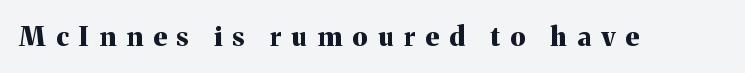
The zone under the glyphs is completely vacant. The tracking jumps out immediately: characters are airy and widely separated. Vertical strokes here are truly vertical. Pretty heavy lettering here — definitely bold.
